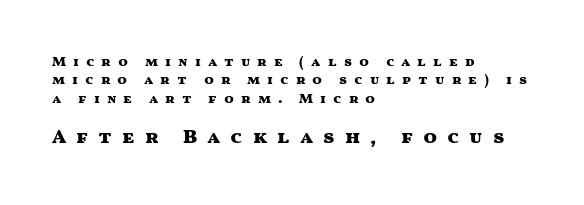
Q: Is the text bold? A: Yes.
Q: Is the text italic (slanted)? A: No, it is upright.
Q: Is the text underlined? A: No.
Q: How is the paragraph aligned? A: Left-aligned.
Q: Is the spacing between letters normal or unusually wide? A: Unusually wide.
Q: Is the spacing between lines tight, normal or loose? A: Normal.
Q: Which block of text is set in a larger size, the first (top) or the second (bottom)? A: The second (bottom) one.
